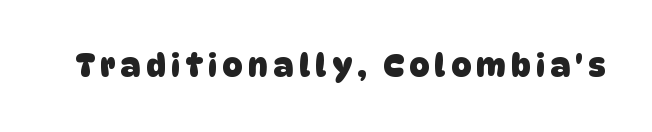
The image shows 31 px heavy sans-serif type; set not underlined; low stroke contrast and a large x-height.
